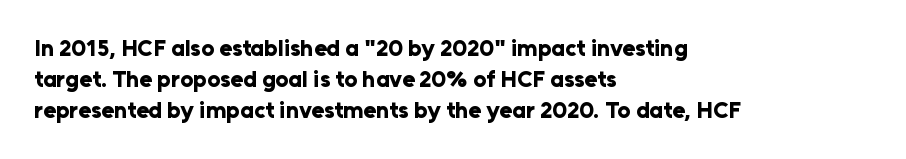
The image shows 23 px bold type, upright; set left-aligned, normal line spacing (1.35x), normal letter spacing, not underlined.
